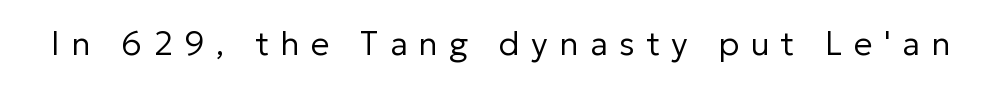
Weight: not bold — regular or lighter. How are the letters spaced? Widely, with obvious added tracking. You could not count columns in this text — the font is proportionally spaced. Upright lettering throughout. Honestly, there is no underline to notice here at all.
